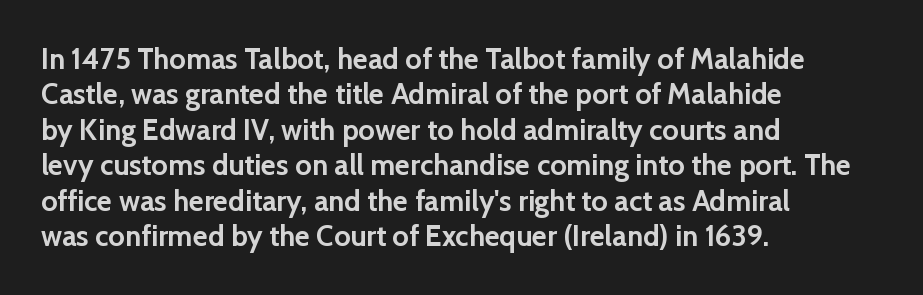
Q: Is the text bold? A: Yes.
Q: Is the text italic (slanted)? A: No, it is upright.
Q: Is the typeface a serif or a sans-serif typeface? A: Sans-serif.
Q: Is the text underlined? A: No.
Q: How is the paragraph aligned? A: Left-aligned.
Q: Is the spacing between letters normal or unusually wide? A: Normal.
Q: Width (condensed, normal, or wide)? A: Normal.
Q: Stroke contrast? A: Low.
Q: x-height? A: Medium.
Q: Monospaced? A: No.
